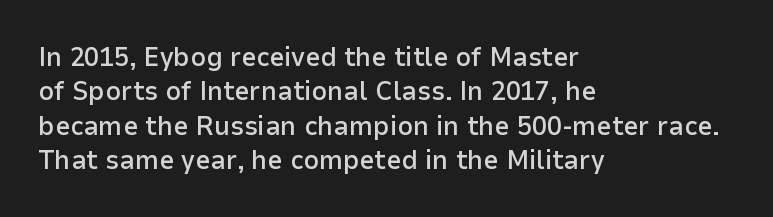
Q: Is the text bold? A: Semi-bold.
Q: Is the text italic (slanted)? A: No, it is upright.
Q: Is the text underlined? A: No.
Q: How is the paragraph aligned? A: Left-aligned.
Q: Is the spacing between letters normal or unusually wide? A: Normal.
Q: Is the spacing between lines tight, normal or loose? A: Normal.
